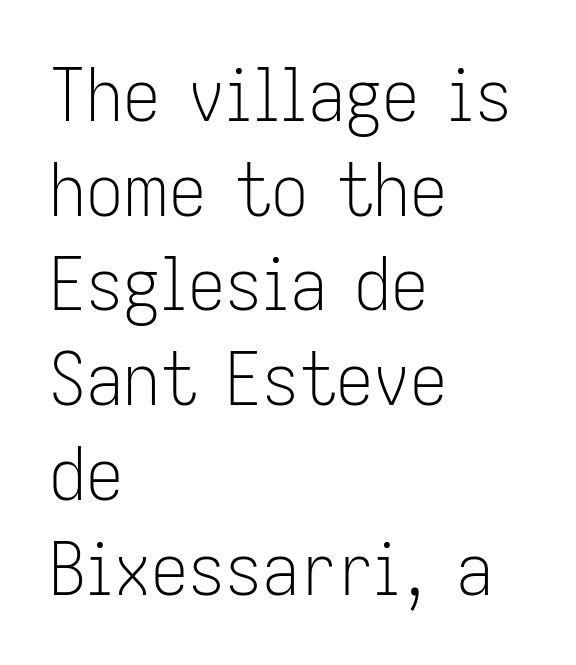
Q: Is the text bold? A: No.
Q: Is the text italic (slanted)? A: No, it is upright.
Q: Is the typeface a serif or a sans-serif typeface? A: Sans-serif.
Q: Is the text underlined? A: No.
Q: How is the paragraph aligned? A: Left-aligned.
Q: Is the spacing between letters normal or unusually wide? A: Normal.
Q: Is the spacing between lines tight, normal or loose? A: Normal.
Q: Width (condensed, normal, or wide)? A: Condensed.
Q: Stroke contrast? A: Low.
Q: x-height? A: Medium.
Q: Monospaced? A: No.
